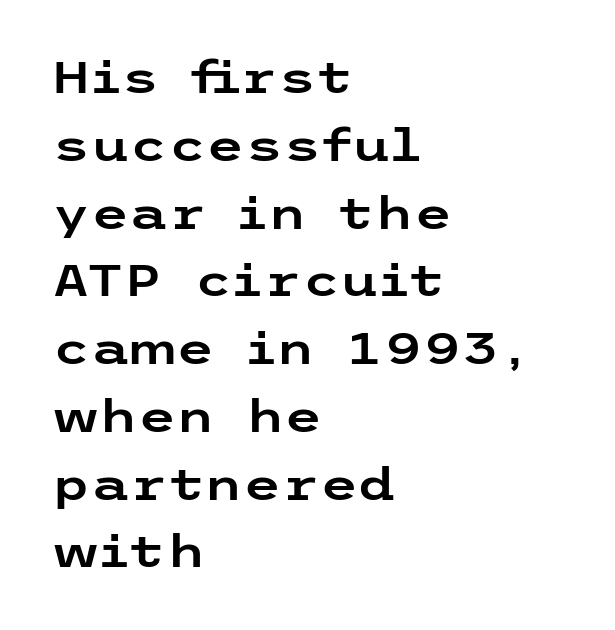
Underlining? Definitely not there. How would I describe the line gaps? Plain and ordinary. Check where the strokes stop: nothing finishes them off — pure sans. All the whitespace from short lines collects on the right.
